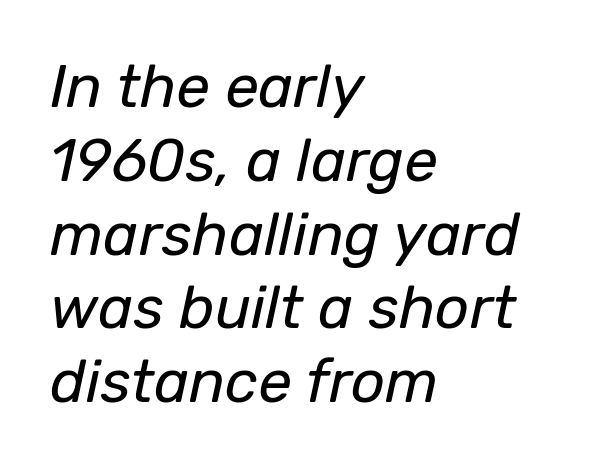
The image shows 60 px regular-weight type, italic (leaning right); set left-aligned, line spacing 1.23x, normal letter spacing, not underlined; low stroke contrast and a medium x-height.
